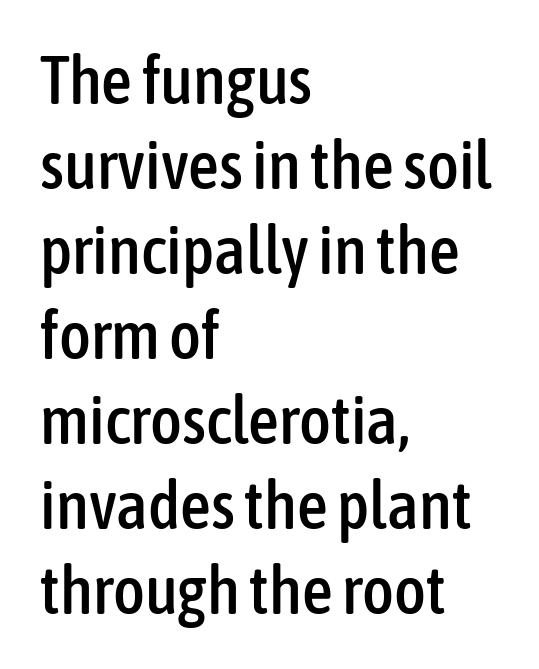
The image shows 68 px condensed sans-serif type, upright; set left-aligned, normal line spacing (1.25x), normal letter spacing, not underlined; low stroke contrast and a medium x-height.
